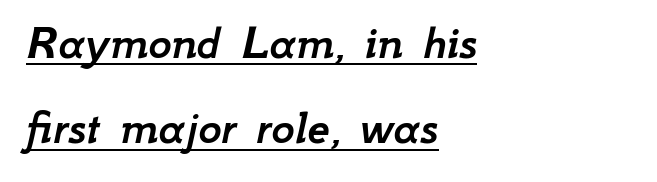
The image shows 50 px text type, italic (leaning right); set left-aligned, line spacing 1.71x, normal letter spacing, underlined; low stroke contrast and a small x-height.
